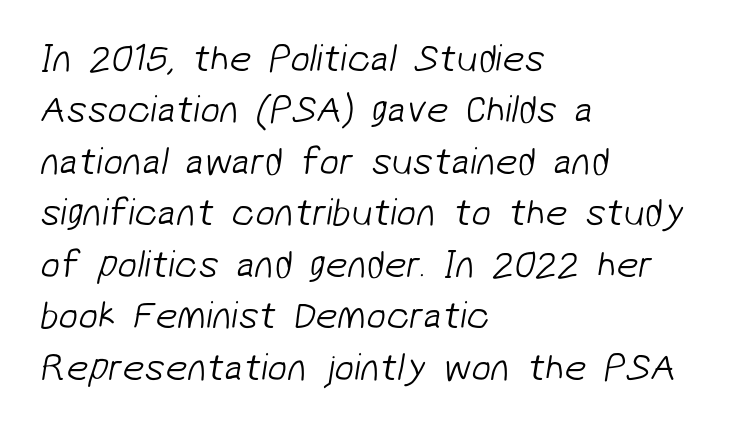
Stem width sits at or under what a default text font uses. The compositor pushed each line to the left boundary. Here the glyphs are tracked normally, forming tight word shapes. Note the varied advance widths — an 'i' is clearly narrower than an 'm'.
